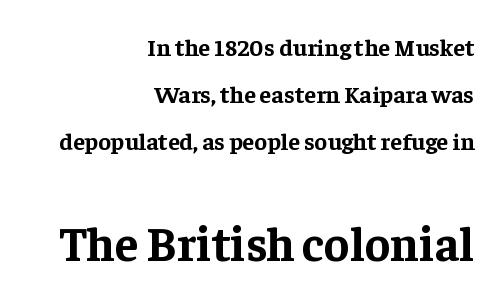
{"serif": "yes", "italic": "no", "bold": "yes", "weight": "bold", "width": "normal", "stroke_contrast": "low", "x_height": "medium", "monospaced": "no", "underline": "no", "align": "right", "line_spacing": "loose", "line_spacing_ratio": 1.96, "letter_spacing": "normal", "letter_spacing_em": 0.0, "larger_block": "second", "size_ratio": 2.0, "glyph_px": 48}
